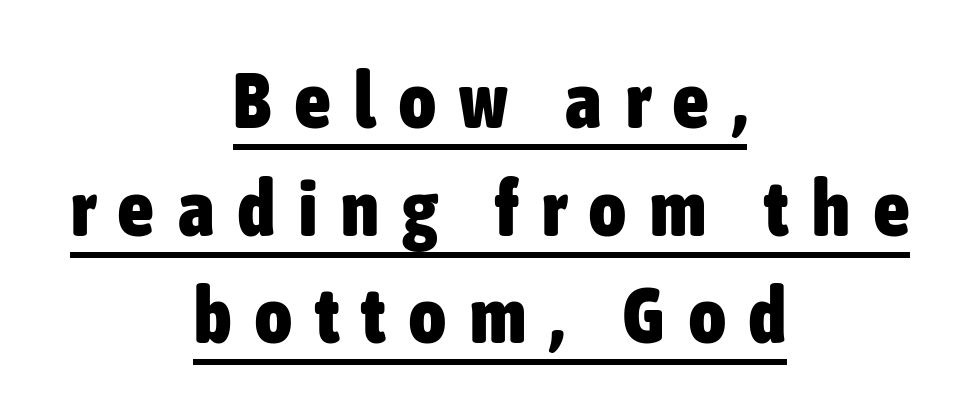
{"serif": "no", "italic": "no", "bold": "yes", "weight": "heavy", "width": "condensed", "stroke_contrast": "low", "x_height": "medium", "monospaced": "no", "underline": "yes", "align": "center", "line_spacing": "normal", "line_spacing_ratio": 1.38, "letter_spacing": "wide", "letter_spacing_em": 0.31, "glyph_px": 78}
